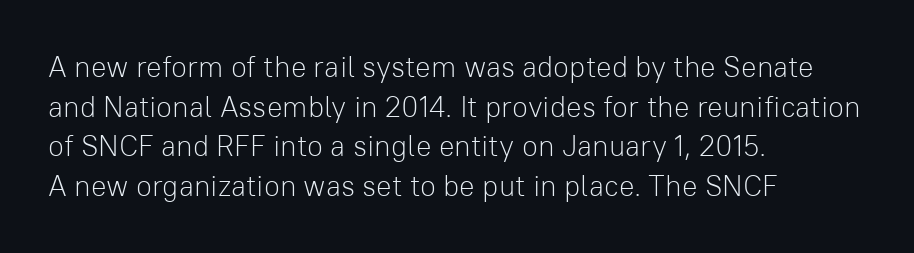
Notice how the stems are strictly vertical — no italics here. The strokes are not fattened; the text isn't bold. The letterforms sit shoulder to shoulder at normal distance. The strip under each line holds only bare page.
